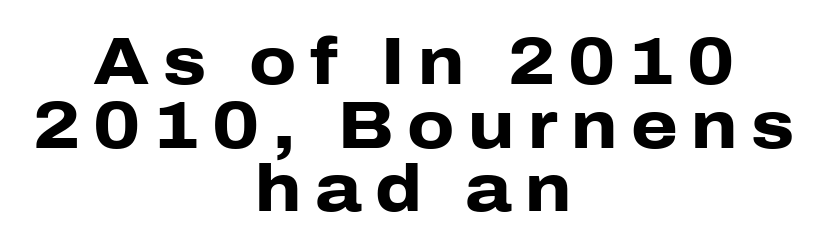
Q: Is the text bold? A: Yes.
Q: Is the text italic (slanted)? A: No, it is upright.
Q: Is the typeface a serif or a sans-serif typeface? A: Sans-serif.
Q: Is the text underlined? A: No.
Q: How is the paragraph aligned? A: Centered.
Q: Is the spacing between letters normal or unusually wide? A: Unusually wide.
Q: Is the spacing between lines tight, normal or loose? A: Tight.
Q: Width (condensed, normal, or wide)? A: Normal.
Q: Stroke contrast? A: Low.
Q: x-height? A: Medium.
Q: Monospaced? A: No.
